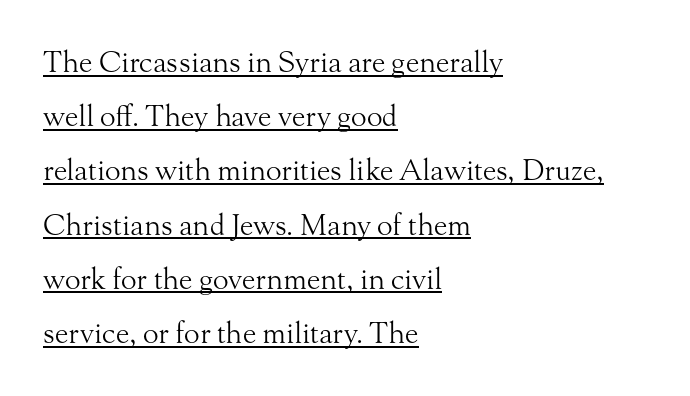
The text block is weighted toward the left margin, trailing off unevenly rightward. Looks like someone drew a line under every word here. The face used here is rendered with its standard letterfit. Note: serifs present on the glyphs. Is this a heavy cut? Hardly; it is regular or lighter.
